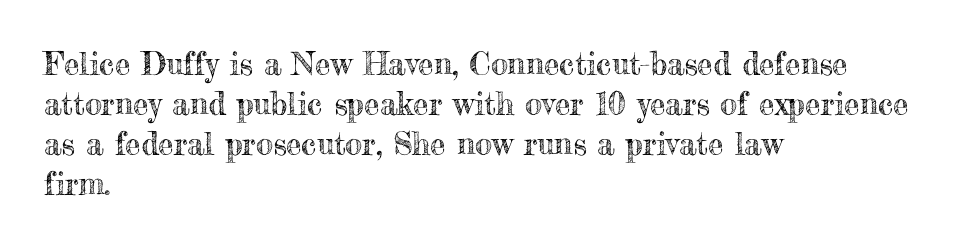
Q: Is the text italic (slanted)? A: No, it is upright.
Q: Is the text underlined? A: No.
Q: How is the paragraph aligned? A: Left-aligned.
Q: Is the spacing between letters normal or unusually wide? A: Normal.
Q: Is the spacing between lines tight, normal or loose? A: Normal.
Q: Width (condensed, normal, or wide)? A: Normal.
Q: x-height? A: Small.
Q: Monospaced? A: No.
